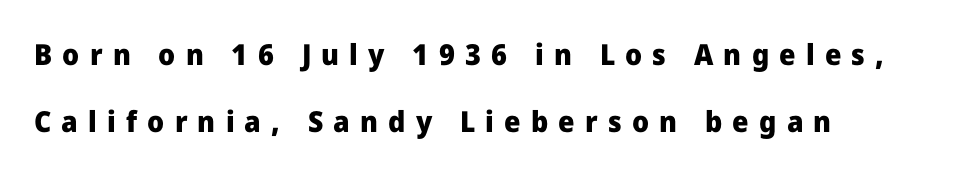
The image shows 29 px heavy sans-serif type, upright; set loose line spacing (2.32x), unusually wide letter spacing (+0.35 em), not underlined; low stroke contrast and a medium x-height.
